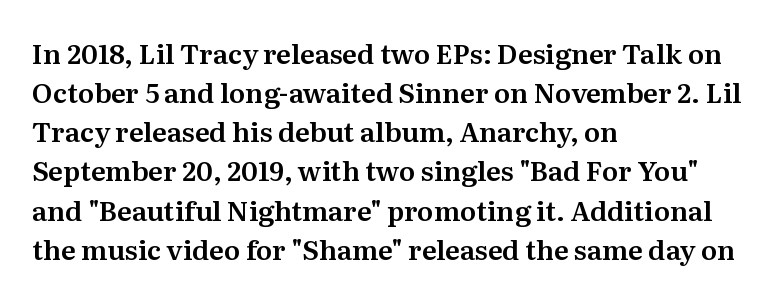
Evenly set lines give the paragraph a standard silhouette. What stands out about the letter spacing? Nothing — it is the standard amount. Glance below the letters and you will spot only blank space. The compositor pushed each line to the left boundary. The axis of the letterforms is exactly vertical.
